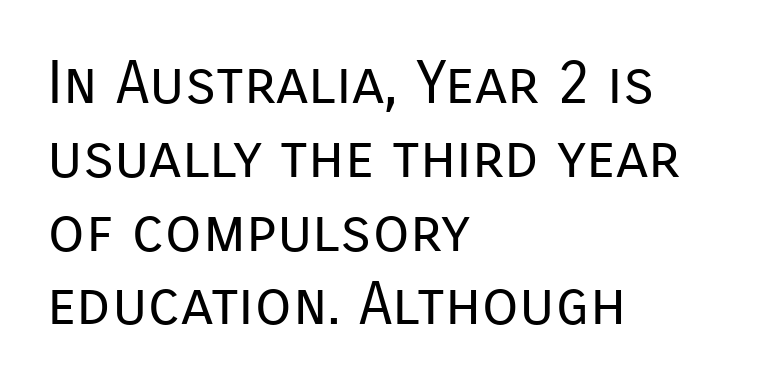
The image shows 60 px regular-weight sans-serif type, upright; set left-aligned, line spacing 1.23x, normal letter spacing, not underlined; low stroke contrast and a medium x-height.
